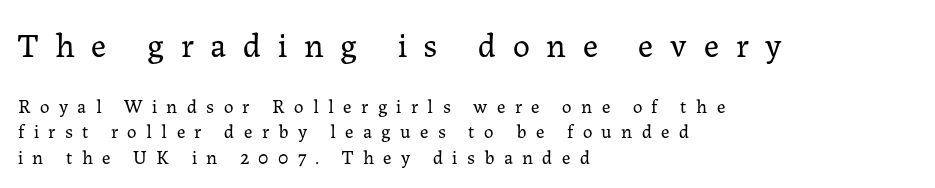
The image shows 34 px regular-weight serif type, upright; set left-aligned, normal line spacing (1.34x), unusually wide letter spacing (+0.49 em), not underlined; the first (top) block is 1.79x larger; low stroke contrast and a medium x-height.
